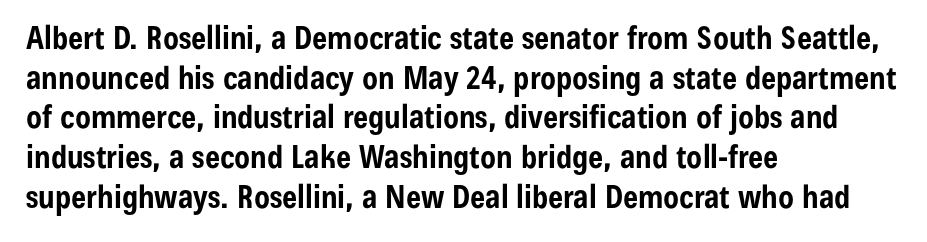
{"serif": "no", "italic": "no", "bold": "yes", "weight": "bold", "width": "condensed", "stroke_contrast": "low", "x_height": "medium", "monospaced": "no", "underline": "no", "align": "left", "line_spacing_ratio": 1.24, "letter_spacing": "normal", "letter_spacing_em": 0.0, "glyph_px": 32}
